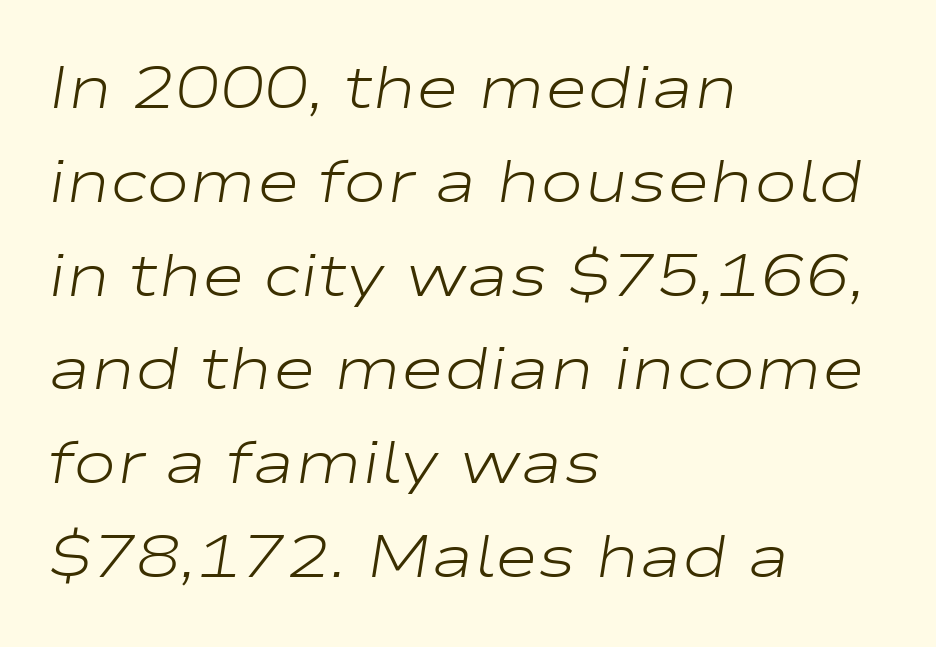
The letters look calm and open, with moderate or lighter stems. Inter-character spacing is left at the font's built-in metrics. Rendered with sloped, italic letterforms. Each letter keeps its own natural width here, so spacing adapts to shape. The passage is arranged the way most books set body copy — flush left.
